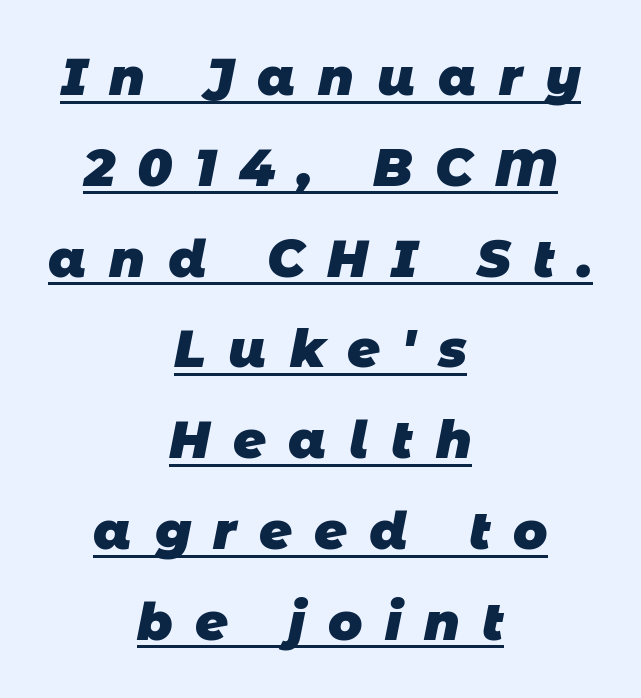
The image shows 51 px heavy sans-serif type; set centered, line spacing 1.78x, unusually wide letter spacing (+0.44 em), underlined; low stroke contrast and a large x-height.
